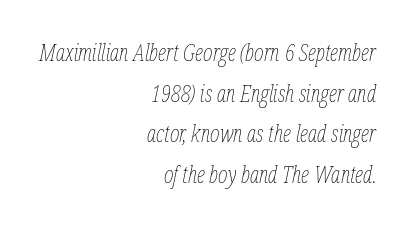
Each word holds together tightly as a unit, with standard inter-letter gaps. Descenders are the only things crossing below the line. A typesetter would mark this as italic. Summary of weight: not heavy and not bold. All the whitespace from short lines collects on the left.
